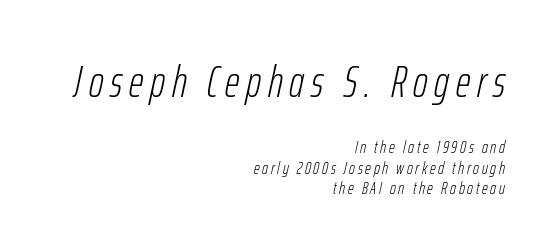
Q: Is the text bold? A: No.
Q: Is the text italic (slanted)? A: Yes, it leans right by about 12 degrees.
Q: Is the text underlined? A: No.
Q: How is the paragraph aligned? A: Right-aligned.
Q: Is the spacing between lines tight, normal or loose? A: Tight.
Q: Which block of text is set in a larger size, the first (top) or the second (bottom)? A: The first (top) one.
Q: Width (condensed, normal, or wide)? A: Condensed.
Q: Stroke contrast? A: Low.
Q: x-height? A: Medium.
Q: Monospaced? A: No.
